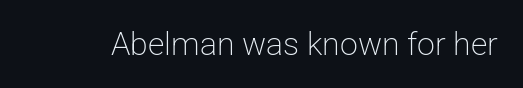
{"serif": "no", "italic": "no", "bold": "no", "weight": "light", "width": "normal", "stroke_contrast": "low", "x_height": "medium", "monospaced": "no", "underline": "no", "letter_spacing": "normal", "letter_spacing_em": 0.0, "glyph_px": 32}
